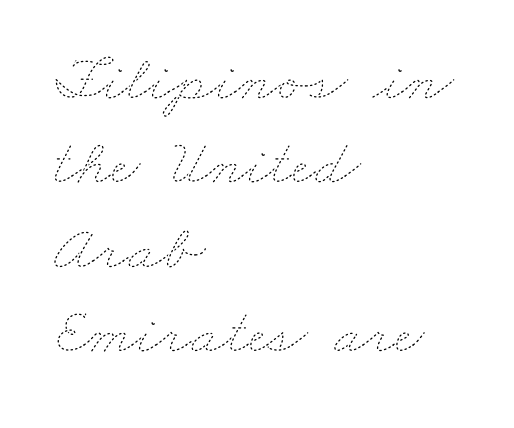
Is the letter spacing exaggerated? No — it looks like the ordinary default. The passage shown stacks its lines at a standard gap. This sample has the flowing, uneven cadence of proportional lettering. A clean baseline with only descenders dipping below it. The passage is arranged the way most books set body copy — flush left.
